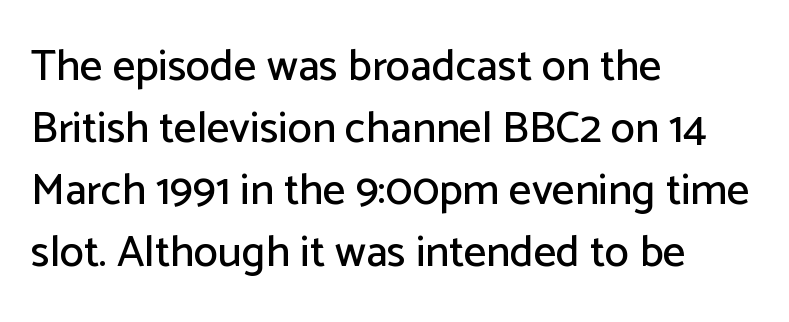
Q: Is the text italic (slanted)? A: No, it is upright.
Q: Is the typeface a serif or a sans-serif typeface? A: Sans-serif.
Q: Is the text underlined? A: No.
Q: How is the paragraph aligned? A: Left-aligned.
Q: Is the spacing between letters normal or unusually wide? A: Normal.
Q: Is the spacing between lines tight, normal or loose? A: Normal.
Q: Width (condensed, normal, or wide)? A: Normal.
Q: Stroke contrast? A: Low.
Q: x-height? A: Medium.
Q: Monospaced? A: No.
